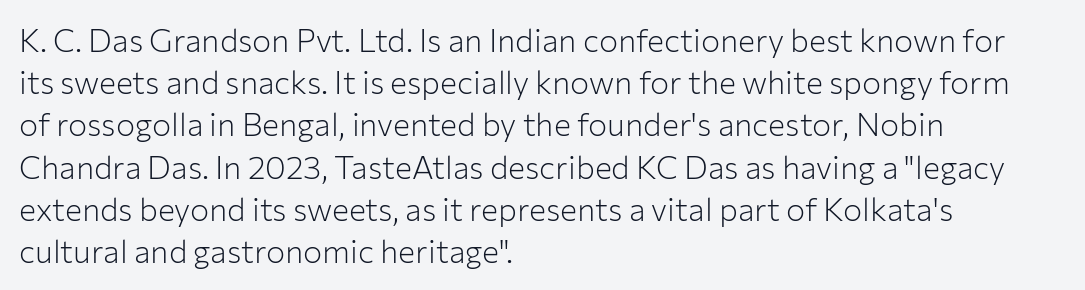
The image shows 32 px light sans-serif type, upright; set left-aligned, normal line spacing (1.32x), normal letter spacing, not underlined; low stroke contrast and a medium x-height.
